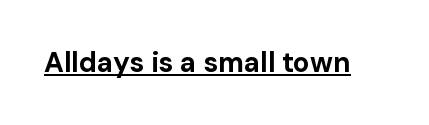
These lines are composed in type without serifs. How are the letters spaced? Ordinarily, with no added tracking. Caption: bold face, heavy strokes. This is underlined copy, the kind a proofreader might mark for attention. This sample uses an upright cut, with every glyph sitting square on the baseline. Each letter keeps its own natural width here, so spacing adapts to shape.
